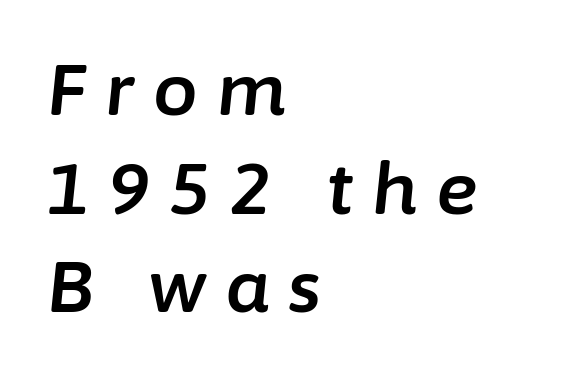
{"italic": "yes", "lean": "right", "slant_degrees": 6, "width": "normal", "stroke_contrast": "low", "x_height": "medium", "monospaced": "no", "underline": "no", "align": "left", "line_spacing": "normal", "line_spacing_ratio": 1.39, "letter_spacing": "wide", "letter_spacing_em": 0.27, "glyph_px": 71}
